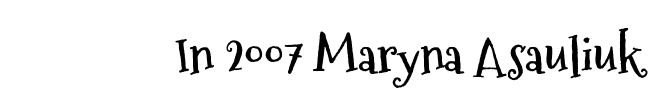
{"serif": "no", "italic": "no", "bold": "yes", "weight": "semibold", "width": "condensed", "stroke_contrast": "medium", "x_height": "medium", "monospaced": "no", "underline": "no", "letter_spacing": "normal", "letter_spacing_em": 0.0, "glyph_px": 49}
